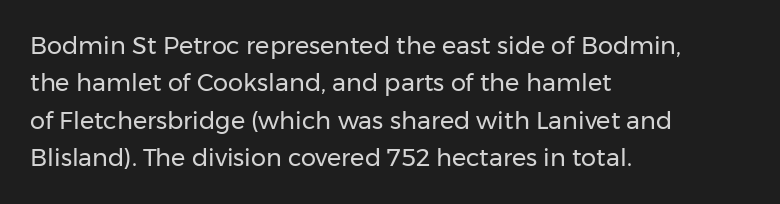
Q: Is the text bold? A: No.
Q: Is the text italic (slanted)? A: No, it is upright.
Q: Is the text underlined? A: No.
Q: How is the paragraph aligned? A: Left-aligned.
Q: Is the spacing between letters normal or unusually wide? A: Normal.
Q: Is the spacing between lines tight, normal or loose? A: Normal.
